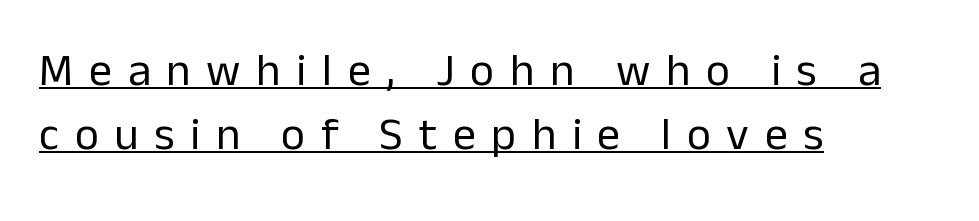
Q: Is the text bold? A: No.
Q: Is the text italic (slanted)? A: No, it is upright.
Q: Is the typeface a serif or a sans-serif typeface? A: Sans-serif.
Q: Is the text underlined? A: Yes.
Q: How is the paragraph aligned? A: Left-aligned.
Q: Is the spacing between letters normal or unusually wide? A: Unusually wide.
Q: Is the spacing between lines tight, normal or loose? A: Normal.
Q: Width (condensed, normal, or wide)? A: Normal.
Q: Stroke contrast? A: Low.
Q: x-height? A: Medium.
Q: Monospaced? A: No.
